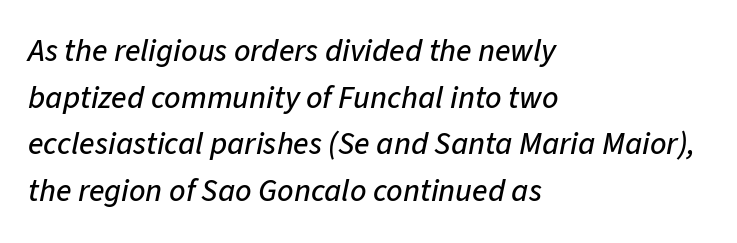
{"italic": "yes", "lean": "right", "slant_degrees": 11, "width": "normal", "stroke_contrast": "low", "x_height": "medium", "monospaced": "no", "underline": "no", "align": "left", "line_spacing": "normal", "line_spacing_ratio": 1.46, "letter_spacing": "normal", "letter_spacing_em": 0.0, "glyph_px": 32}
